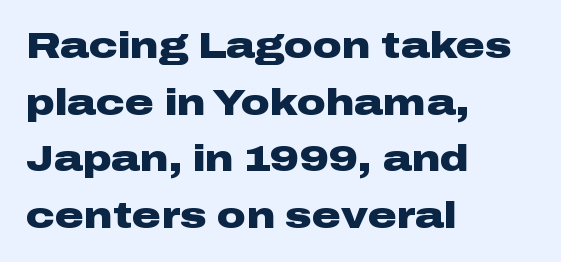
Think of a printed novel: that variable character pitch is what you see here. One-word summary of the alignment: left. Quick note: interline space is typical. The passage shown is emphatically bold. A typesetter would call this zero additional tracking. Ordinary non-slanted type is in use.
